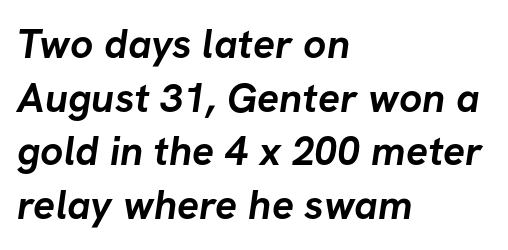
The image shows 41 px semibold sans-serif type; set left-aligned, normal line spacing (1.31x), normal letter spacing, not underlined; low stroke contrast and a medium x-height.
